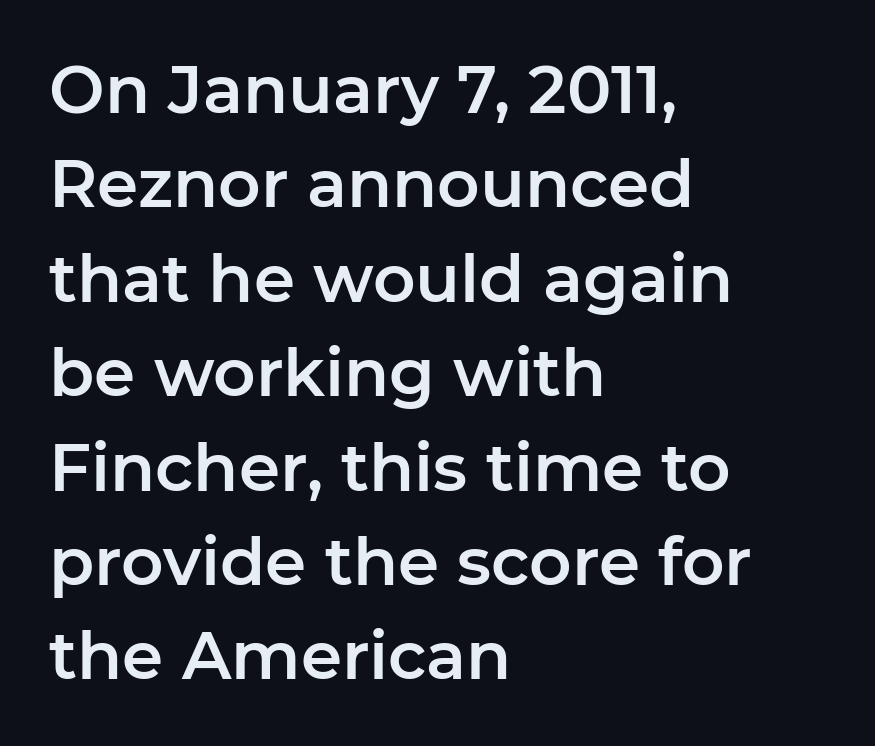
The image shows 66 px sans-serif type, upright; set left-aligned, normal line spacing (1.43x), normal letter spacing, not underlined; low stroke contrast and a medium x-height.
